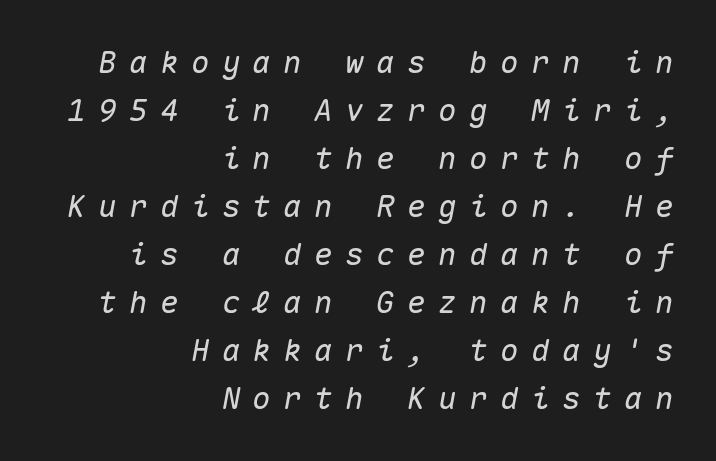
Q: Is the text italic (slanted)? A: Yes, it leans right by about 10 degrees.
Q: Is the text underlined? A: No.
Q: How is the paragraph aligned? A: Right-aligned.
Q: Is the spacing between letters normal or unusually wide? A: Unusually wide.
Q: Is the spacing between lines tight, normal or loose? A: Normal.
Q: Width (condensed, normal, or wide)? A: Normal.
Q: Stroke contrast? A: Medium.
Q: x-height? A: Medium.
Q: Monospaced? A: Yes.
